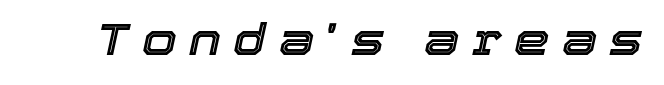
{"italic": "yes", "lean": "right", "slant_degrees": 12, "width": "normal", "x_height": "medium", "monospaced": "no", "underline": "no", "letter_spacing": "wide", "letter_spacing_em": 0.27, "glyph_px": 45}
